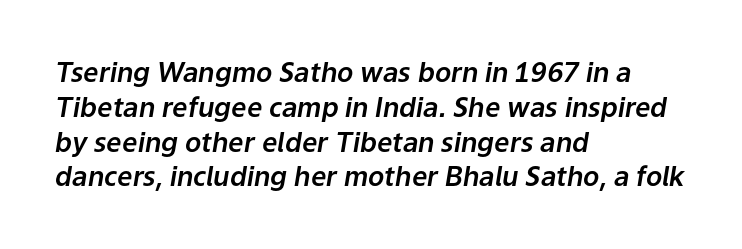
{"italic": "yes", "lean": "right", "slant_degrees": 9, "underline": "no", "align": "left", "line_spacing": "normal", "line_spacing_ratio": 1.29, "letter_spacing": "normal", "letter_spacing_em": 0.0, "glyph_px": 27}
